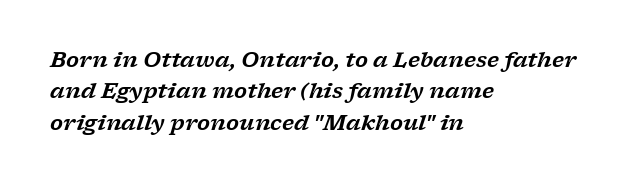
Designer's note — italics engaged. In CSS terms this would be text-align: left. Inter-character spacing is left at the font's built-in metrics. Only glyphs here, with clear space below each row.
